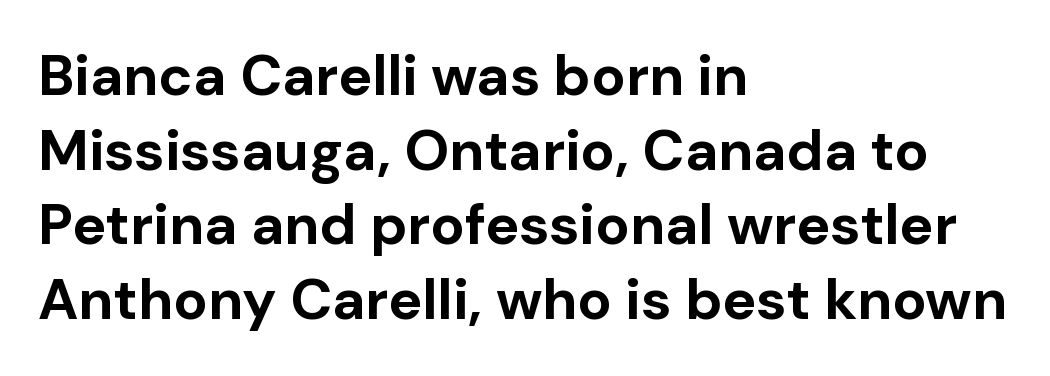
{"serif": "no", "italic": "no", "bold": "yes", "weight": "bold", "width": "normal", "stroke_contrast": "low", "x_height": "medium", "monospaced": "no", "underline": "no", "align": "left", "line_spacing": "normal", "line_spacing_ratio": 1.31, "letter_spacing": "normal", "letter_spacing_em": 0.0, "glyph_px": 57}
